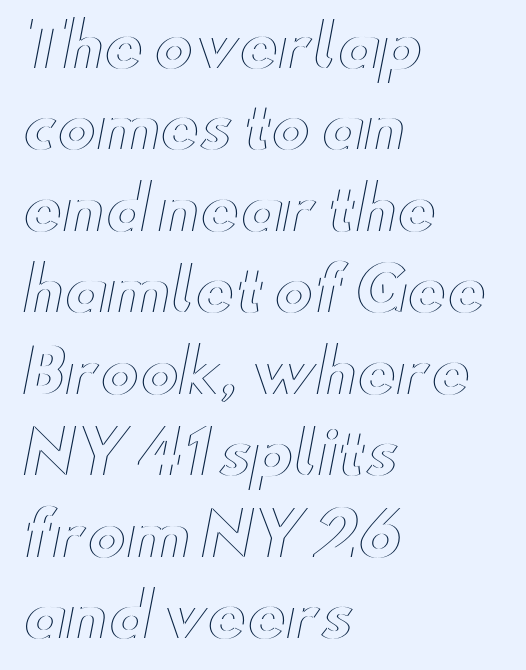
The rendering uses a moderate line-height, typical for paragraphs. Here the designer chose a conventional face with non-uniform glyph widths. There is no visible air inserted between adjacent glyphs. Descenders are the only things crossing below the line. Reading down the block, your eye returns to a fixed left position each line.
